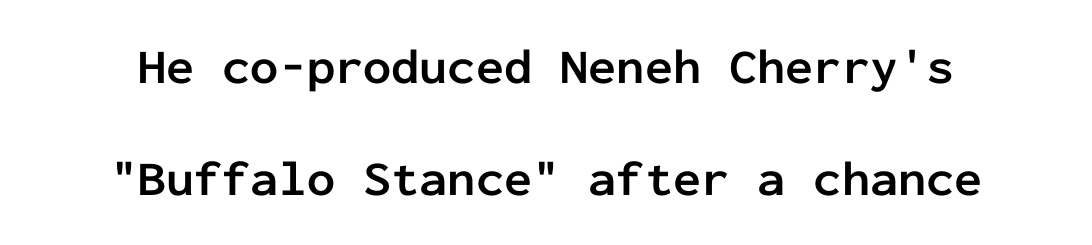
Q: Is the text bold? A: Yes.
Q: Is the text italic (slanted)? A: No, it is upright.
Q: Is the typeface a serif or a sans-serif typeface? A: Sans-serif.
Q: Is the text underlined? A: No.
Q: Is the spacing between letters normal or unusually wide? A: Normal.
Q: Is the spacing between lines tight, normal or loose? A: Loose.
Q: Width (condensed, normal, or wide)? A: Normal.
Q: Stroke contrast? A: Low.
Q: x-height? A: Medium.
Q: Monospaced? A: Yes.
